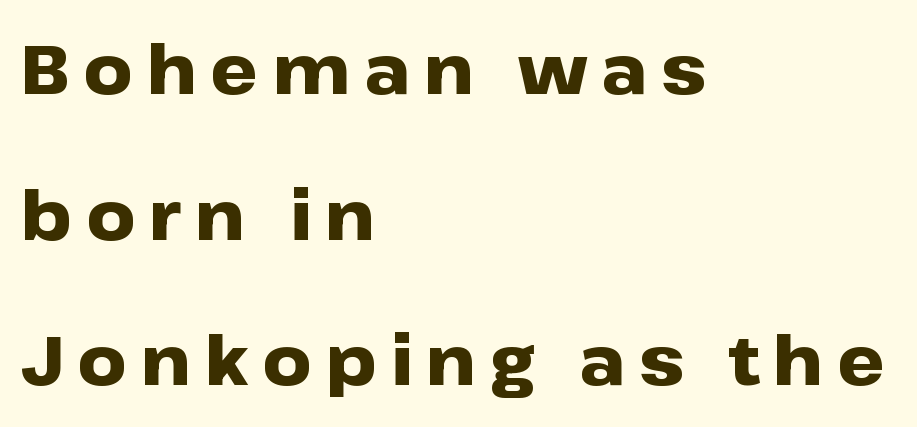
{"serif": "no", "italic": "no", "bold": "yes", "weight": "heavy", "width": "wide", "stroke_contrast": "low", "x_height": "medium", "monospaced": "no", "underline": "no", "align": "left", "line_spacing": "loose", "line_spacing_ratio": 2.14, "letter_spacing": "wide", "letter_spacing_em": 0.2, "glyph_px": 68}
